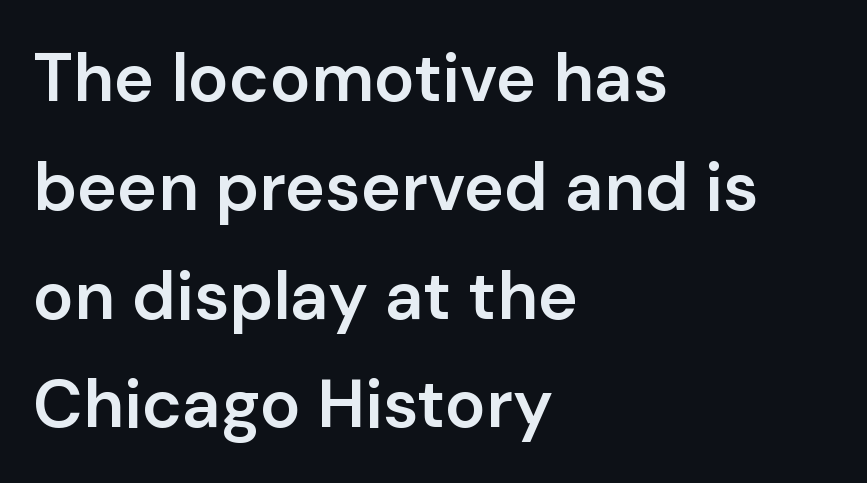
The image shows 68 px semibold sans-serif type, upright; set left-aligned, normal line spacing (1.6x), normal letter spacing, not underlined; low stroke contrast and a medium x-height.
